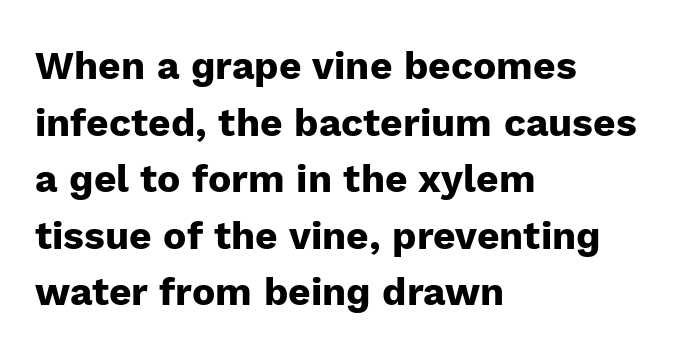
{"serif": "no", "italic": "no", "bold": "yes", "weight": "heavy", "width": "normal", "stroke_contrast": "low", "x_height": "medium", "monospaced": "no", "underline": "no", "align": "left", "line_spacing": "normal", "line_spacing_ratio": 1.45, "letter_spacing": "normal", "letter_spacing_em": 0.0, "glyph_px": 39}
